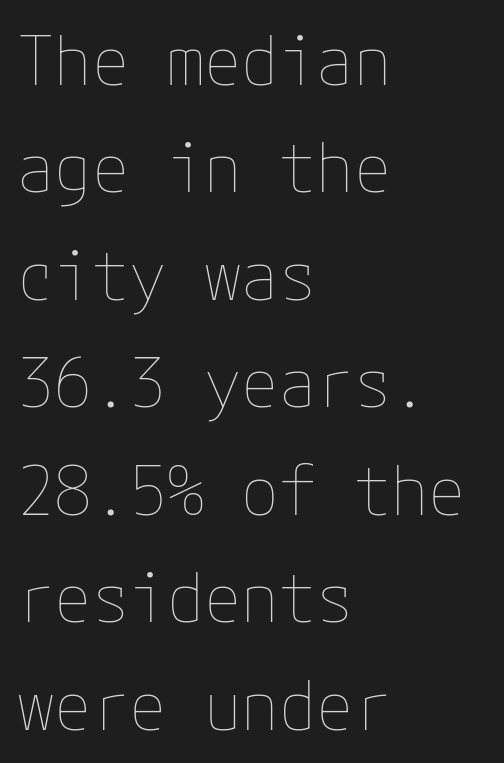
The image shows 68 px thin type, upright; set left-aligned, normal line spacing (1.58x), normal letter spacing, not underlined; low stroke contrast and a medium x-height.
